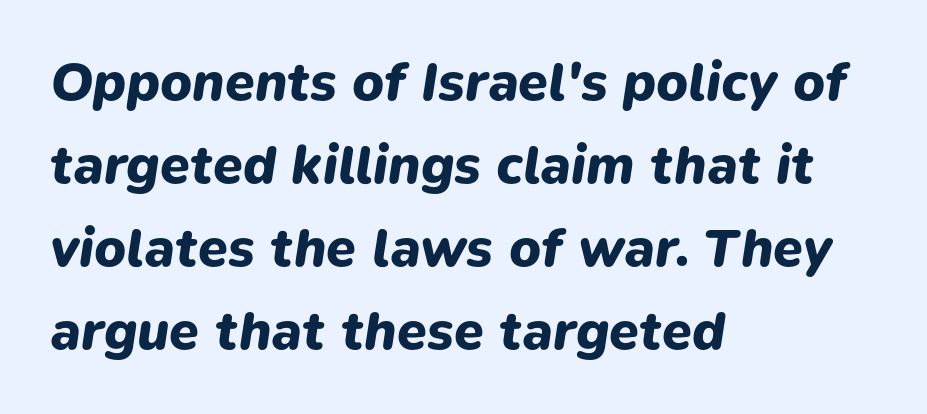
Q: Is the text bold? A: Yes.
Q: Is the text italic (slanted)? A: Yes, it leans right by about 9 degrees.
Q: Is the text underlined? A: No.
Q: How is the paragraph aligned? A: Left-aligned.
Q: Is the spacing between letters normal or unusually wide? A: Normal.
Q: Is the spacing between lines tight, normal or loose? A: Normal.
Q: Width (condensed, normal, or wide)? A: Normal.
Q: Stroke contrast? A: Low.
Q: x-height? A: Medium.
Q: Monospaced? A: No.
